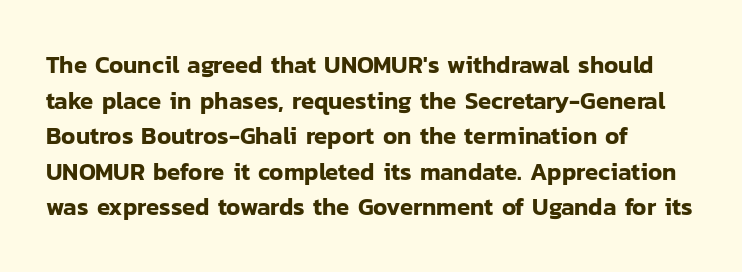
The lettering holds an erect, upright posture throughout. Inter-character spacing is left at the font's built-in metrics. The glyphs are unaccompanied by any horizontal stroke below them. Horizontal alignment here is leftward, the default for most running prose. Is there much room between lines? A standard amount, neither cramped nor airy.
